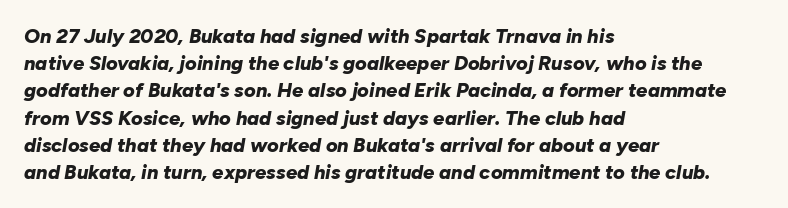
The setting favours the left margin, as ordinary paragraphs usually do. One glance says typical: line gaps are just what's usual. Nobody drew a line under any word here. Quick note: italic. The typesetting leans heavy: a genuine bold. A typesetter would call this zero additional tracking.
